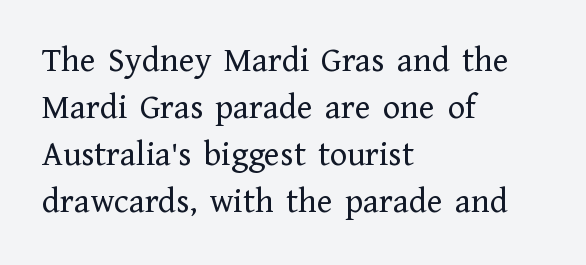
Q: Is the text bold? A: No.
Q: Is the text italic (slanted)? A: No, it is upright.
Q: Is the typeface a serif or a sans-serif typeface? A: Serif.
Q: Is the text underlined? A: No.
Q: How is the paragraph aligned? A: Left-aligned.
Q: Is the spacing between letters normal or unusually wide? A: Normal.
Q: Is the spacing between lines tight, normal or loose? A: Normal.
Q: Width (condensed, normal, or wide)? A: Normal.
Q: Stroke contrast? A: Low.
Q: x-height? A: Medium.
Q: Monospaced? A: No.
